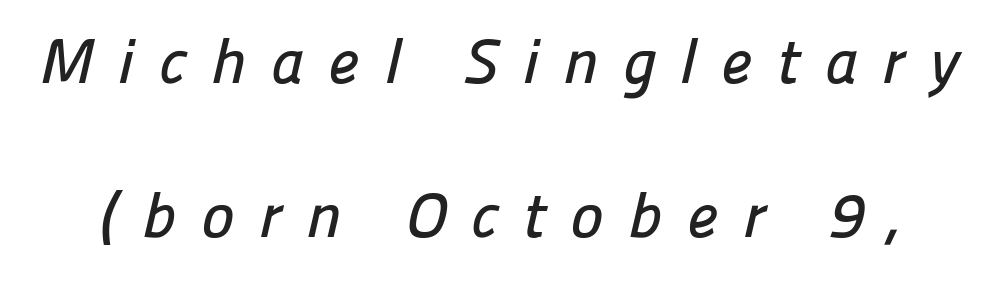
{"serif": "no", "width": "normal", "stroke_contrast": "low", "x_height": "medium", "monospaced": "no", "underline": "no", "line_spacing": "loose", "line_spacing_ratio": 2.44, "letter_spacing": "wide", "letter_spacing_em": 0.39, "glyph_px": 63}
